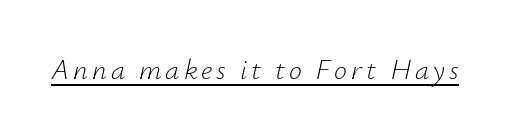
The image shows 29 px light type, italic (leaning right); set underlined; low stroke contrast and a small x-height.
